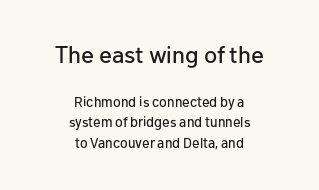
Q: Is the text italic (slanted)? A: No, it is upright.
Q: Is the text underlined? A: No.
Q: How is the paragraph aligned? A: Centered.
Q: Is the spacing between letters normal or unusually wide? A: Normal.
Q: Is the spacing between lines tight, normal or loose? A: Normal.
Q: Which block of text is set in a larger size, the first (top) or the second (bottom)? A: The first (top) one.
